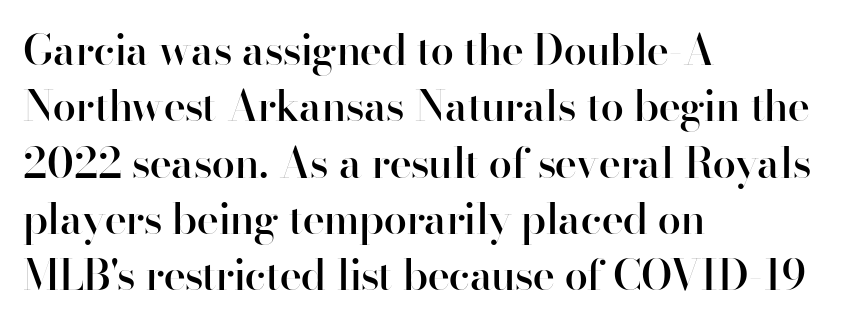
Bare-footed words on every line. Reading down the column, the eye jumps a familiar distance to each next line. The characters look somewhat weighty, a semibold short of true bold. Examine the stroke ends and you'll find no serifs. Looks like regular typesetting: each glyph gets only the width it needs. Each line starts at the same left margin while the right side varies.
